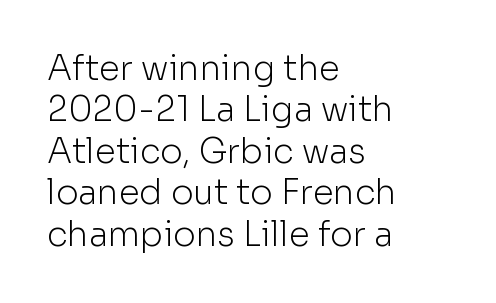
Notice how the passage keeps a crisp vertical edge on the left only. Inter-character spacing is left at the font's built-in metrics. Think of a printed novel: that variable character pitch is what you see here. Letters have the restrained weight of plain body copy at most. The rendering shows plain stroke endings on the letterforms — a sans-serif design. A typesetter would mark this as roman, not italic.
